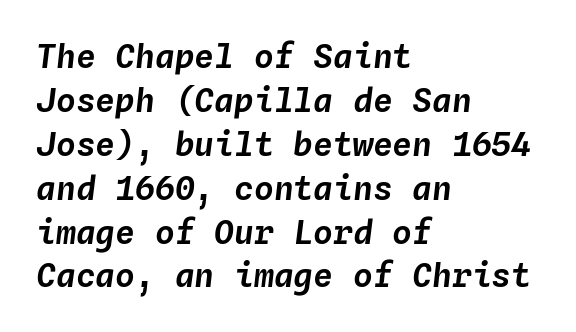
Fixed-width glyphs throughout — classic coding-font behaviour. How are the letters spaced? Ordinarily, with no added tracking. The lines are quadded left. Rows of type keep a routine distance in the vertical direction. Tall strokes in this sample are angled rather than plumb. The gap between lines stays unmarked.
